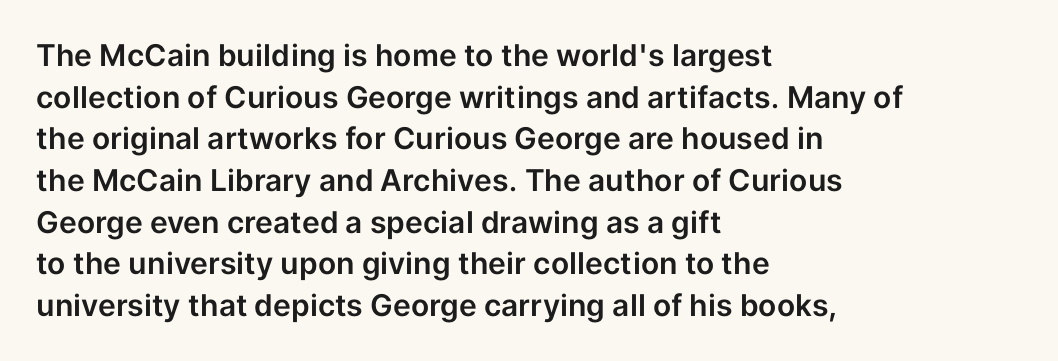
The image shows 30 px sans-serif type, upright; set left-aligned, normal line spacing (1.39x), normal letter spacing, not underlined; low stroke contrast and a medium x-height.
